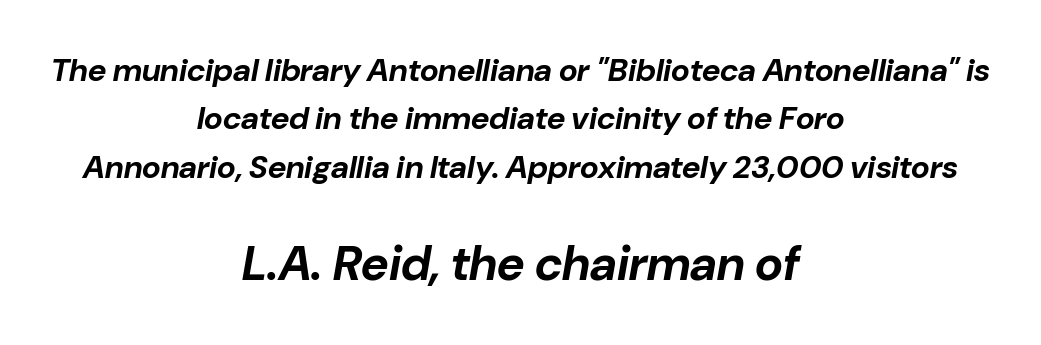
The image shows 48 px bold type, italic (leaning right); set centered, normal line spacing (1.51x), normal letter spacing, not underlined; the second (bottom) block is 1.5x larger; low stroke contrast and a medium x-height.
